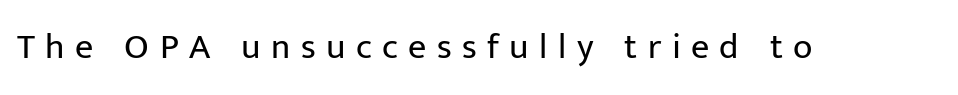
{"serif": "no", "italic": "no", "bold": "no", "weight": "regular", "width": "normal", "stroke_contrast": "low", "x_height": "medium", "monospaced": "no", "underline": "no", "letter_spacing": "wide", "letter_spacing_em": 0.29, "glyph_px": 36}
